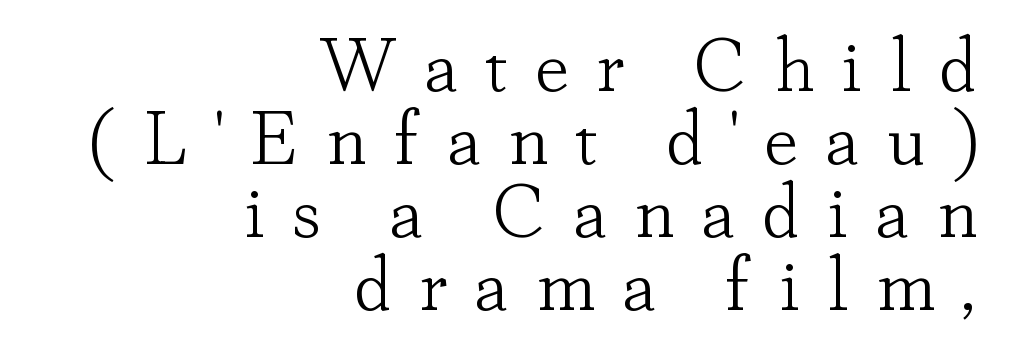
The image shows 76 px light serif type, upright; set right-aligned, tight line spacing (0.96x), unusually wide letter spacing (+0.35 em), not underlined; low stroke contrast and a small x-height.
